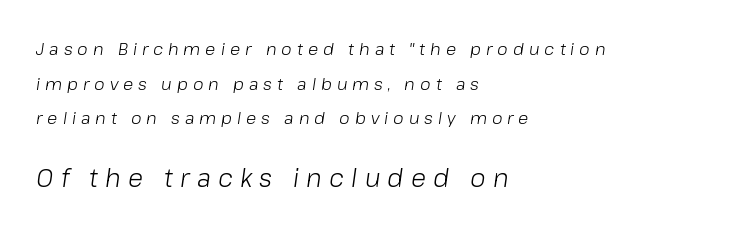
The image shows 25 px text type, italic (leaning right); set left-aligned, loose line spacing (2.03x), unusually wide letter spacing (+0.29 em), not underlined; the second (bottom) block is 1.47x larger.
